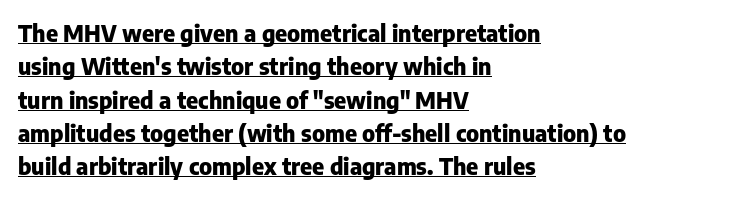
Q: Is the text bold? A: Yes.
Q: Is the text italic (slanted)? A: No, it is upright.
Q: Is the text underlined? A: Yes.
Q: How is the paragraph aligned? A: Left-aligned.
Q: Is the spacing between letters normal or unusually wide? A: Normal.
Q: Is the spacing between lines tight, normal or loose? A: Normal.
